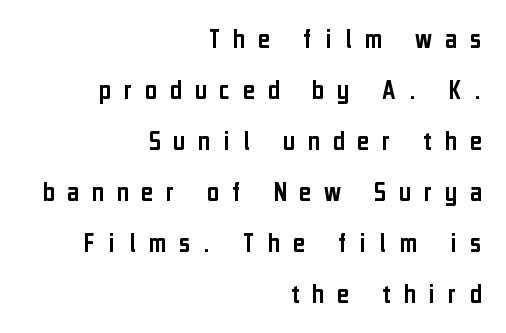
Q: Is the text italic (slanted)? A: No, it is upright.
Q: Is the typeface a serif or a sans-serif typeface? A: Sans-serif.
Q: Is the text underlined? A: No.
Q: How is the paragraph aligned? A: Right-aligned.
Q: Is the spacing between letters normal or unusually wide? A: Unusually wide.
Q: Width (condensed, normal, or wide)? A: Condensed.
Q: Stroke contrast? A: Low.
Q: x-height? A: Medium.
Q: Monospaced? A: No.
